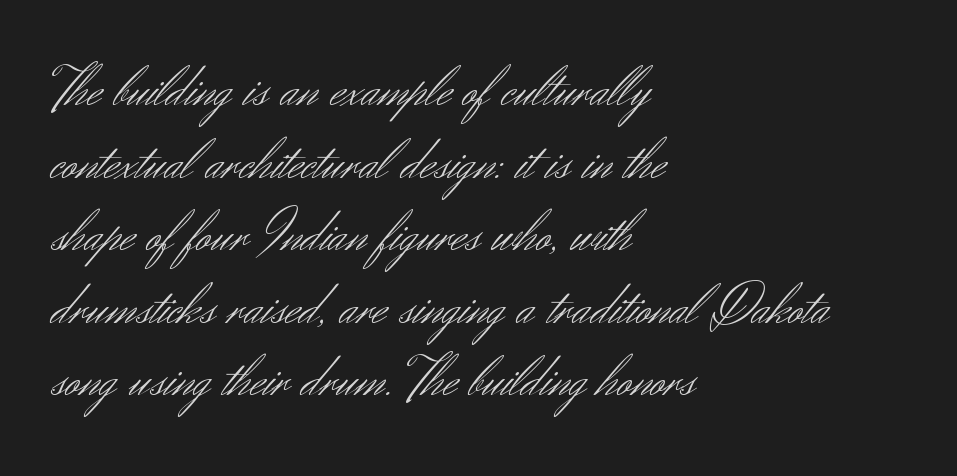
Q: Is the text bold? A: No.
Q: Is the text italic (slanted)? A: Yes.
Q: Is the typeface a serif or a sans-serif typeface? A: Sans-serif.
Q: Is the text underlined? A: No.
Q: How is the paragraph aligned? A: Left-aligned.
Q: Is the spacing between letters normal or unusually wide? A: Normal.
Q: Width (condensed, normal, or wide)? A: Normal.
Q: Stroke contrast? A: Medium.
Q: x-height? A: Small.
Q: Monospaced? A: No.
